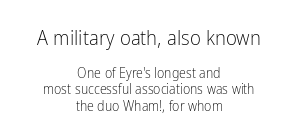
Type without underlining. Vertical stems look standard width or narrower in stroke. In CSS terms this would be text-align: center. You get the large type first, then a drop to smaller type. Do the letters lean? They stand straight.
